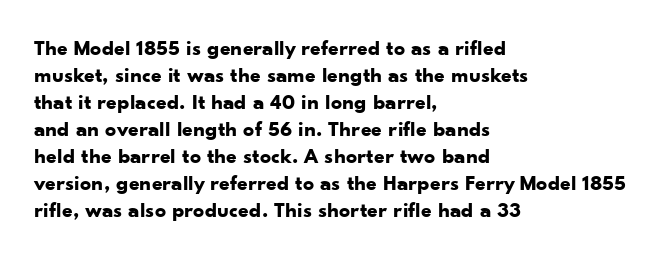
The image shows 22 px bold type, upright; set left-aligned, line spacing 1.23x, normal letter spacing, not underlined.
